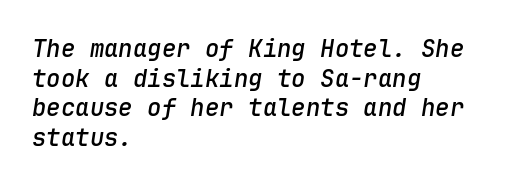
{"italic": "yes", "lean": "right", "slant_degrees": 9, "bold": "semi", "underline": "no", "align": "left", "line_spacing_ratio": 1.23, "letter_spacing": "normal", "letter_spacing_em": 0.0, "glyph_px": 24}
